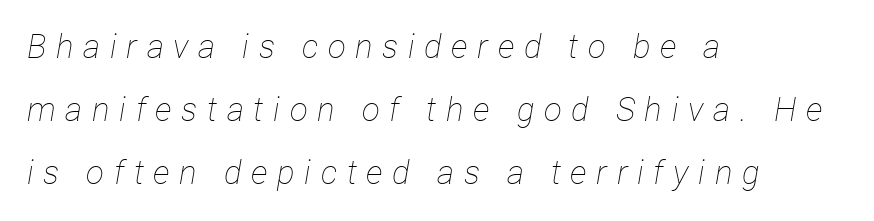
The image shows 33 px thin, condensed type, italic (leaning right); set left-aligned, loose line spacing (1.91x), unusually wide letter spacing (+0.29 em), not underlined; low stroke contrast and a medium x-height.
